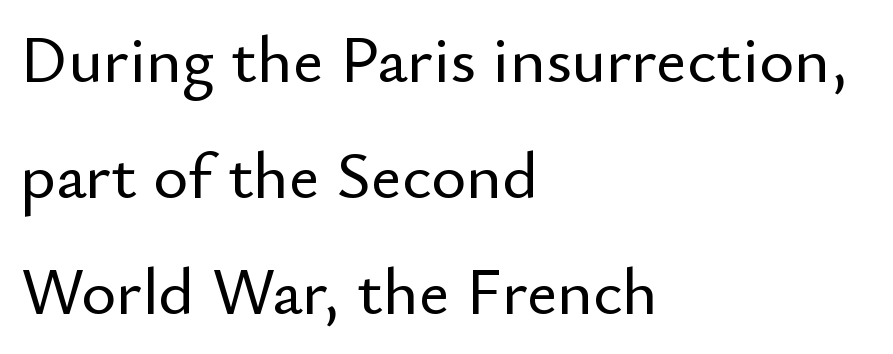
The image shows 67 px sans-serif type, upright; set left-aligned, line spacing 1.73x, normal letter spacing, not underlined; low stroke contrast and a small x-height.
